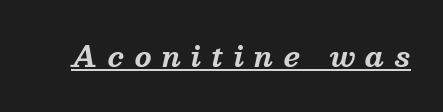
{"italic": "yes", "lean": "right", "slant_degrees": 13, "bold": "yes", "underline": "yes", "letter_spacing": "wide", "letter_spacing_em": 0.38, "glyph_px": 27}
